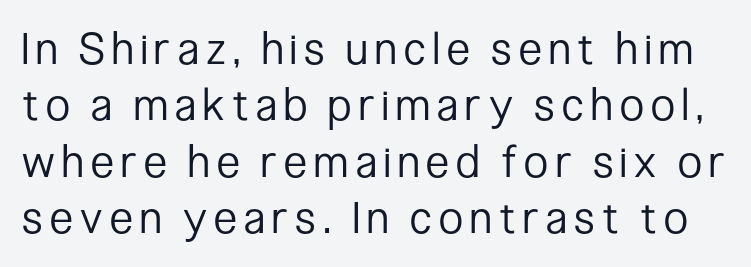
Q: Is the text bold? A: No.
Q: Is the text italic (slanted)? A: No, it is upright.
Q: Is the typeface a serif or a sans-serif typeface? A: Sans-serif.
Q: Is the text underlined? A: No.
Q: Is the spacing between lines tight, normal or loose? A: Normal.
Q: Width (condensed, normal, or wide)? A: Condensed.
Q: Stroke contrast? A: Low.
Q: x-height? A: Medium.
Q: Monospaced? A: No.
